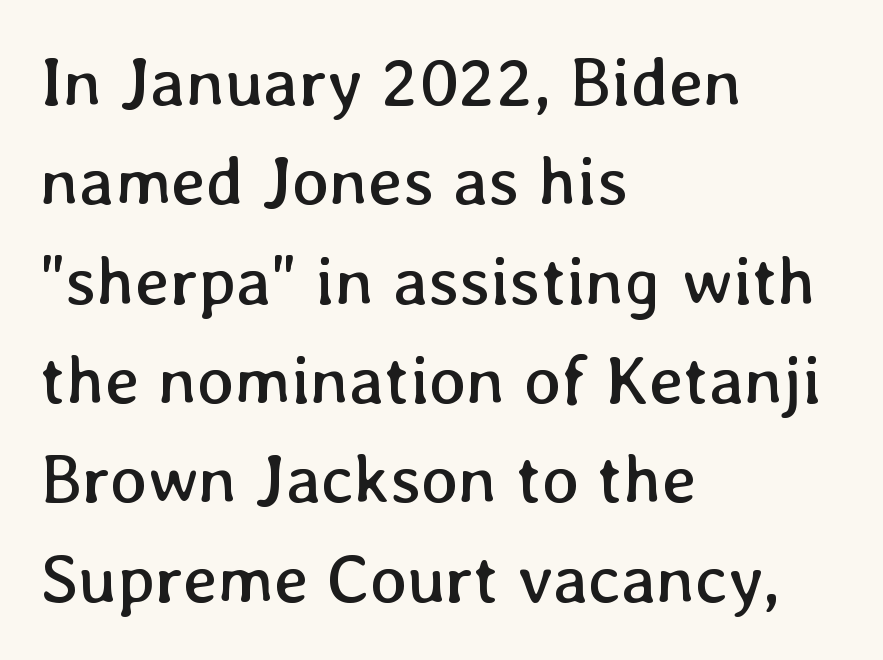
Q: Is the text bold? A: No.
Q: Is the text italic (slanted)? A: No, it is upright.
Q: Is the text underlined? A: No.
Q: How is the paragraph aligned? A: Left-aligned.
Q: Is the spacing between letters normal or unusually wide? A: Normal.
Q: Is the spacing between lines tight, normal or loose? A: Normal.
Q: Width (condensed, normal, or wide)? A: Normal.
Q: Stroke contrast? A: Low.
Q: x-height? A: Medium.
Q: Monospaced? A: No.
